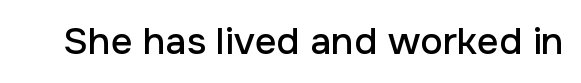
The image shows 38 px sans-serif type, upright; set normal letter spacing, not underlined; low stroke contrast and a medium x-height.
